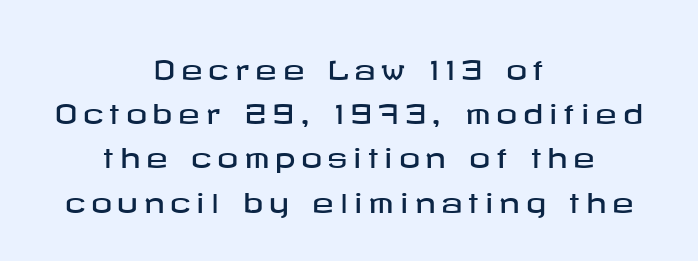
The image shows 26 px text type, upright; set centered, normal line spacing (1.7x), unusually wide letter spacing (+0.23 em), not underlined.
